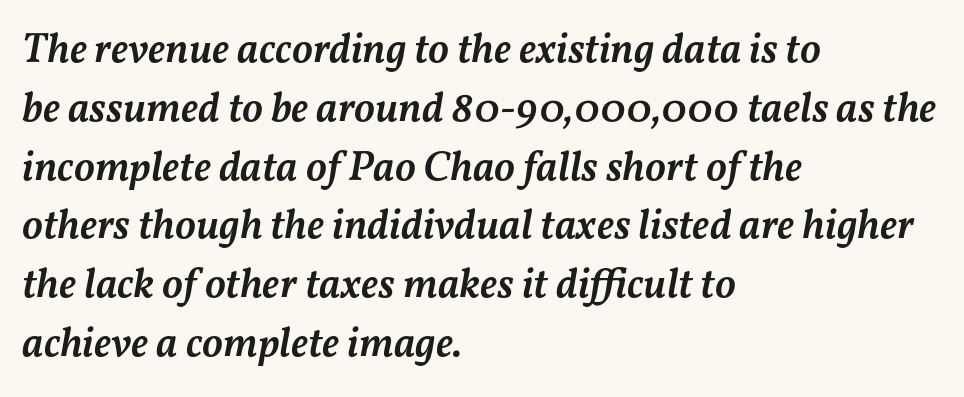
{"italic": "yes", "lean": "right", "slant_degrees": 11, "bold": "semi", "weight": "semibold", "width": "normal", "stroke_contrast": "medium", "x_height": "medium", "monospaced": "no", "underline": "no", "align": "left", "line_spacing": "normal", "line_spacing_ratio": 1.4, "letter_spacing": "normal", "letter_spacing_em": 0.0, "glyph_px": 42}
